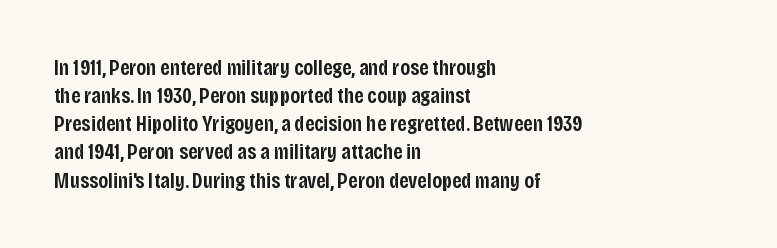
Quick note: underline off. Left-aligned paragraph, ragged on the right. Nope, not italic — everything's standing straight. The line texture is even and compact thanks to regular tracking. Successive baselines arrive at the customary interval. Firm but not heavy-handed strokes: this text is semibold.
